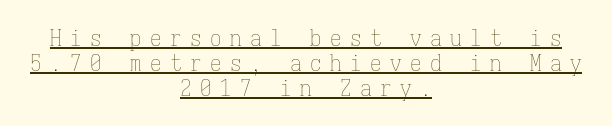
Students, note that the glyphs here are deliberately spaced far apart. Unbolded letterforms with no extra heft. Do the letters lean? They stand straight. Leftover space on each line is divided equally before and after the words.
